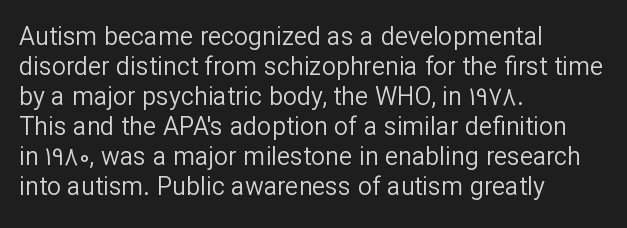
{"italic": "no", "bold": "no", "underline": "no", "align": "left", "line_spacing_ratio": 1.2, "letter_spacing": "normal", "letter_spacing_em": 0.0, "glyph_px": 25}
